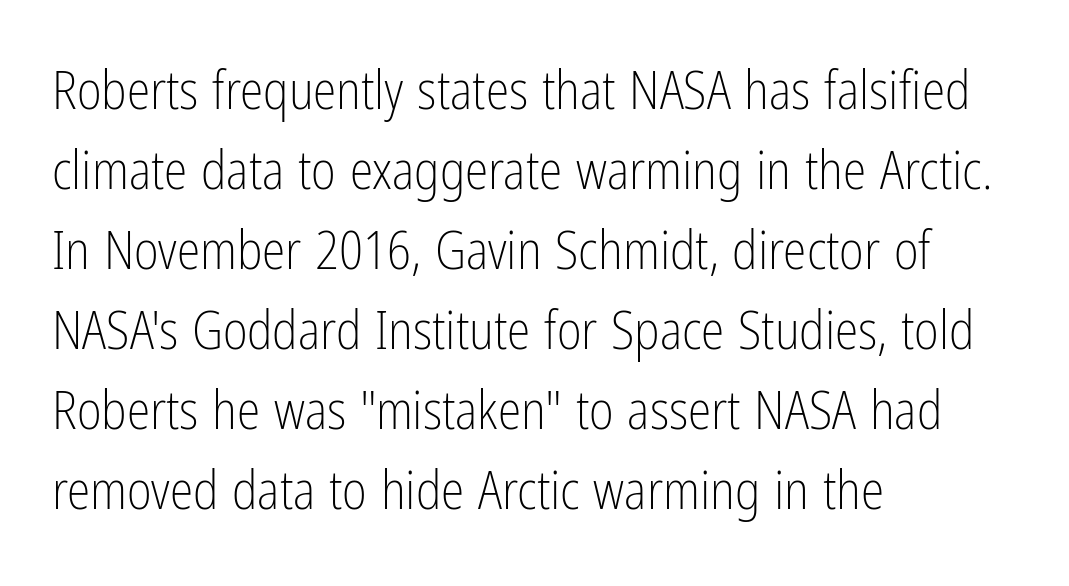
Q: Is the text bold? A: No.
Q: Is the text italic (slanted)? A: No, it is upright.
Q: Is the typeface a serif or a sans-serif typeface? A: Sans-serif.
Q: Is the text underlined? A: No.
Q: How is the paragraph aligned? A: Left-aligned.
Q: Is the spacing between letters normal or unusually wide? A: Normal.
Q: Is the spacing between lines tight, normal or loose? A: Normal.
Q: Width (condensed, normal, or wide)? A: Condensed.
Q: Stroke contrast? A: Low.
Q: x-height? A: Medium.
Q: Monospaced? A: No.
